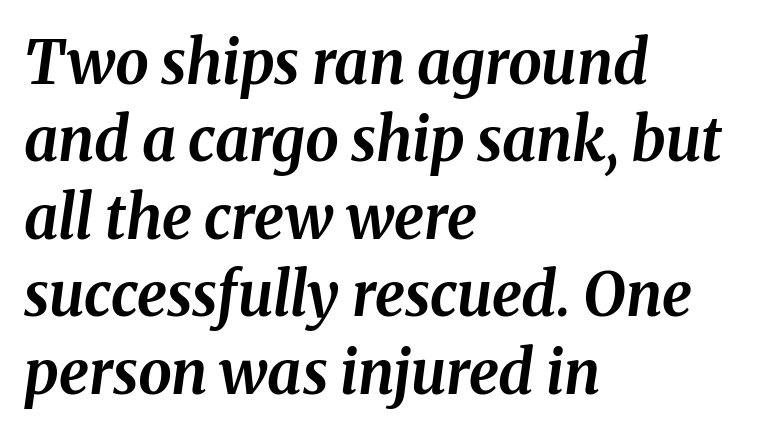
Tracking here is standard; glyphs follow each other at the usual distance. The passage shown stacks its lines at a standard gap. Casual observation: everything's shoved over to the left. Emphasis by weight is at full strength: bold. You can tell it's italic because the verticals aren't actually vertical.
